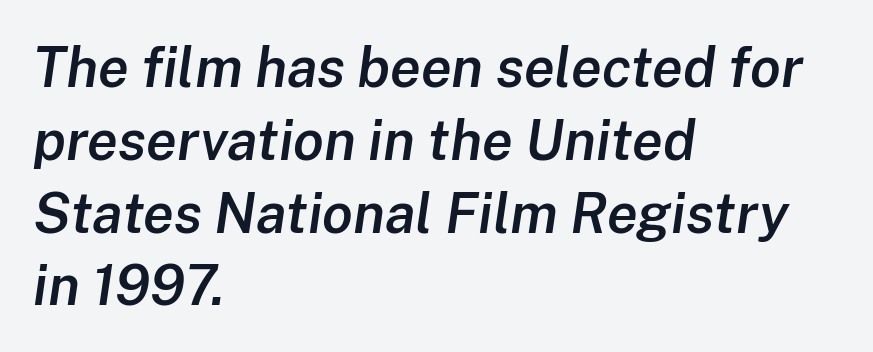
The passage shown has conventional tracking throughout. Underline: absent. The letters advance in unequal steps, a hallmark of proportional type. Horizontal alignment here is leftward, the default for most running prose. Tall strokes in this sample are angled rather than plumb.
